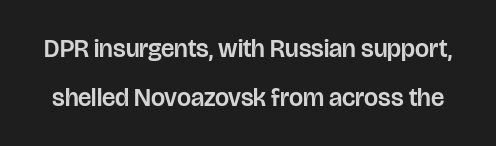
{"italic": "no", "underline": "no", "line_spacing": "loose", "line_spacing_ratio": 1.95, "letter_spacing": "normal", "letter_spacing_em": 0.0, "glyph_px": 25}
